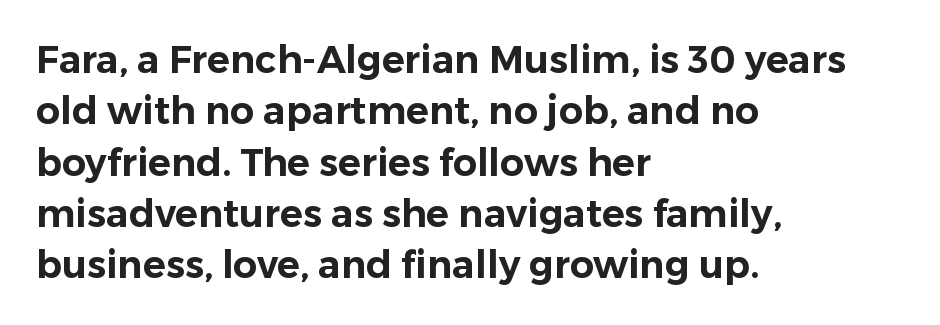
The image shows 38 px sans-serif type, upright; set left-aligned, normal line spacing (1.35x), normal letter spacing, not underlined; low stroke contrast and a medium x-height.
